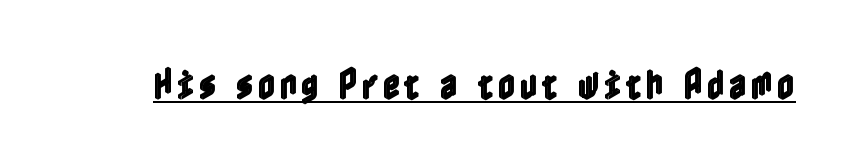
{"italic": "no", "width": "condensed", "x_height": "medium", "underline": "yes", "glyph_px": 34}
